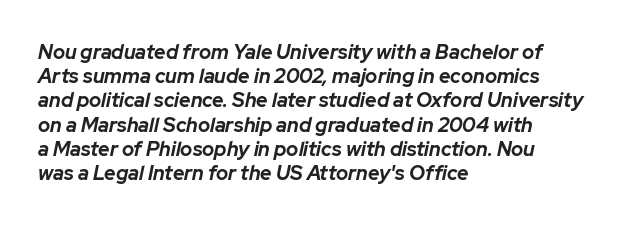
The image shows 20 px bold type, italic (leaning right); set left-aligned, line spacing 1.21x, normal letter spacing, not underlined.
